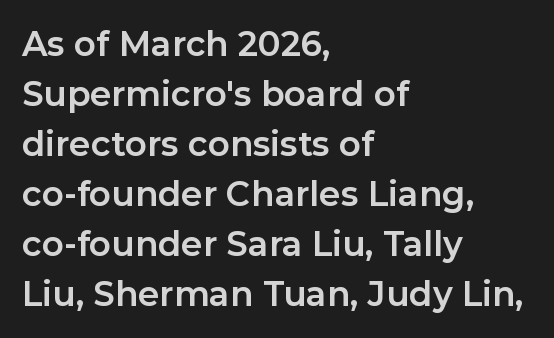
The image shows 34 px bold sans-serif type, upright; set left-aligned, normal line spacing (1.47x), normal letter spacing, not underlined; low stroke contrast and a medium x-height.
